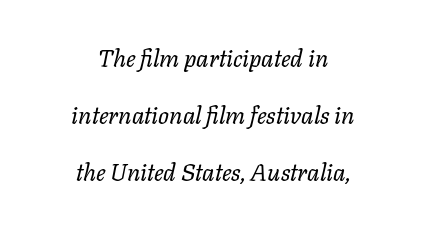
{"italic": "yes", "lean": "right", "slant_degrees": 11, "bold": "no", "underline": "no", "align": "center", "line_spacing": "loose", "line_spacing_ratio": 2.37, "letter_spacing": "normal", "letter_spacing_em": 0.0, "glyph_px": 24}
